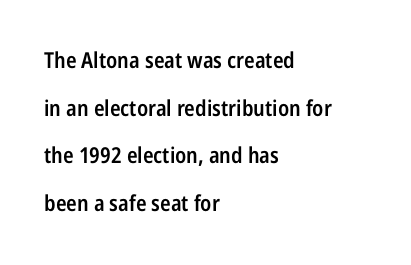
The image shows 22 px text type, upright; set left-aligned, loose line spacing (2.16x), normal letter spacing, not underlined.
